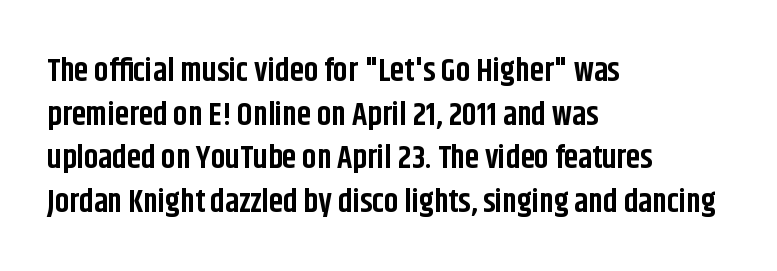
Just letters on the line, the space beneath them empty. Heavy, bold letterforms. Notice how the stems are strictly vertical — no italics here. Teacher's note: observe the even left margin — that is flush-left alignment. The rows are spaced the way most documents space them.
